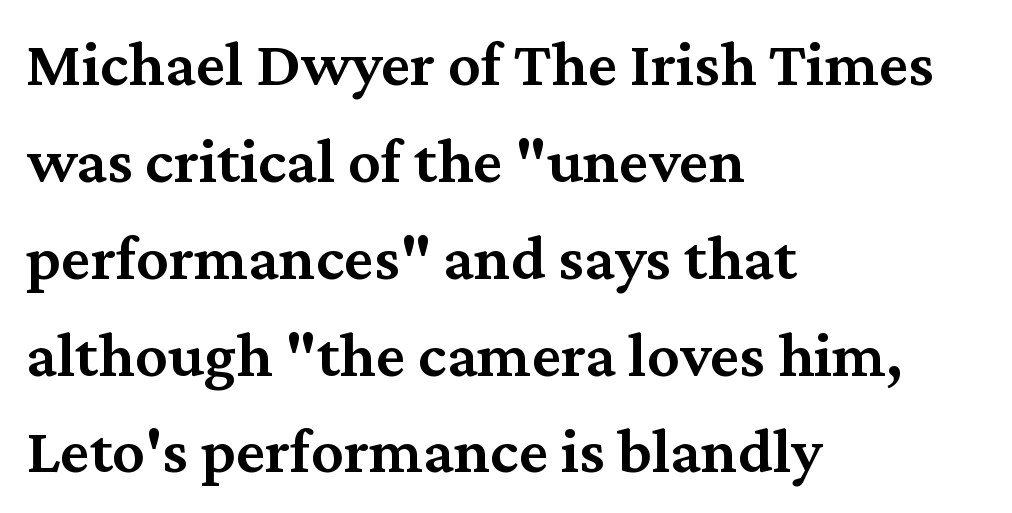
Q: Is the text bold? A: Semi-bold.
Q: Is the text italic (slanted)? A: No, it is upright.
Q: Is the typeface a serif or a sans-serif typeface? A: Serif.
Q: Is the text underlined? A: No.
Q: How is the paragraph aligned? A: Left-aligned.
Q: Is the spacing between letters normal or unusually wide? A: Normal.
Q: Is the spacing between lines tight, normal or loose? A: Normal.
Q: Width (condensed, normal, or wide)? A: Normal.
Q: Stroke contrast? A: Medium.
Q: x-height? A: Medium.
Q: Monospaced? A: No.
